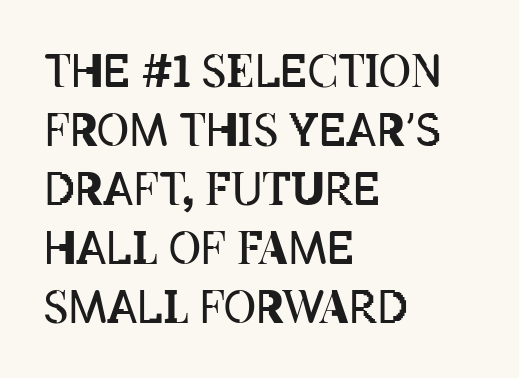
A student would call this left alignment; a typographer would say flush left, rag right. When letters stand straight like this, we call the style roman or upright. The typesetting does not lean heavy: it is not bold. Students, observe: this is what conventionally led text looks like. Descender tails drop into unmarked territory.
